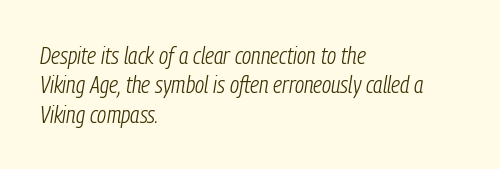
Glyph-to-glyph distance matches everyday printed text. Beneath every word, the page is bare. When letters slant like this, we call the style italic. Caption: face not bold, strokes unweighted.
